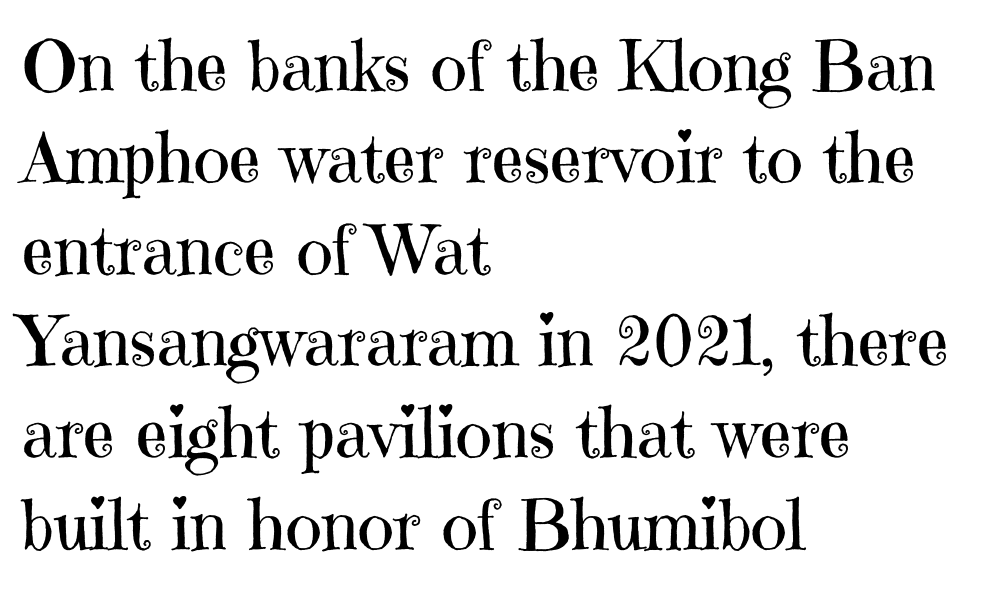
In terms of leading, this rendering sits right in the middle. The specimen omits any rule beneath the text block's lines. Layout note: lines flush left. Heaviness? Minimal to ordinary, like unemphasized prose. The letters stand upright; this is a roman face. Character widths vary here, with narrow letters taking less room than wide ones.
